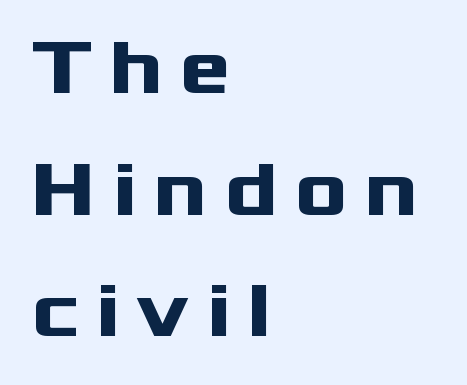
The image shows 78 px heavy, wide sans-serif type, upright; set left-aligned, normal line spacing (1.56x), unusually wide letter spacing (+0.22 em), not underlined; medium stroke contrast and a medium x-height.
